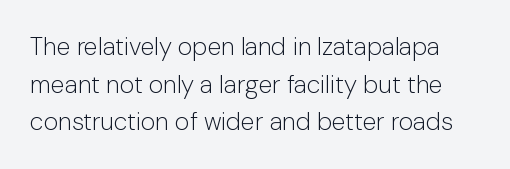
A typesetter would call this leading conventional body-copy spacing. No italicization has been applied; the sample stays upright. Characters follow at the spacing the type designer built in. Just letters on the line, the space beneath them empty. Is the type heavy? It reads as light-to-regular instead.
